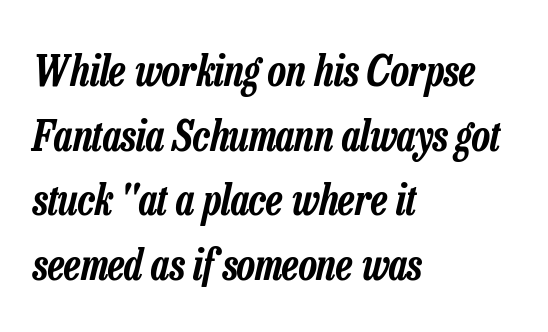
The image shows 42 px condensed type, italic (leaning right); set left-aligned, normal line spacing (1.54x), normal letter spacing, not underlined; low stroke contrast and a medium x-height.
